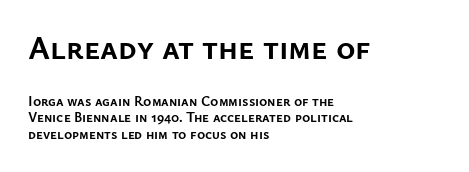
Every character sits straight up, as roman type does. Whoever set this made the first block the dominant, larger element. Serifs: no, the terminals of the letterforms are clean. The rendering keeps characters at their native spacing. Note the varied advance widths — an 'i' is clearly narrower than an 'm'.
